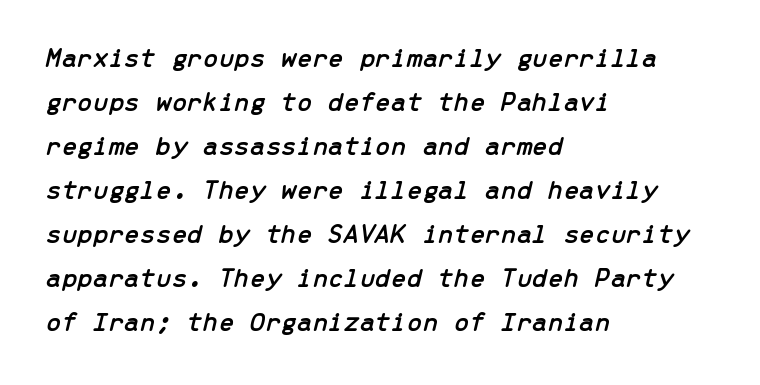
{"italic": "yes", "lean": "right", "slant_degrees": 13, "width": "normal", "stroke_contrast": "low", "x_height": "medium", "monospaced": "yes", "underline": "no", "align": "left", "line_spacing": "normal", "line_spacing_ratio": 1.57, "letter_spacing": "normal", "letter_spacing_em": 0.0, "glyph_px": 28}
